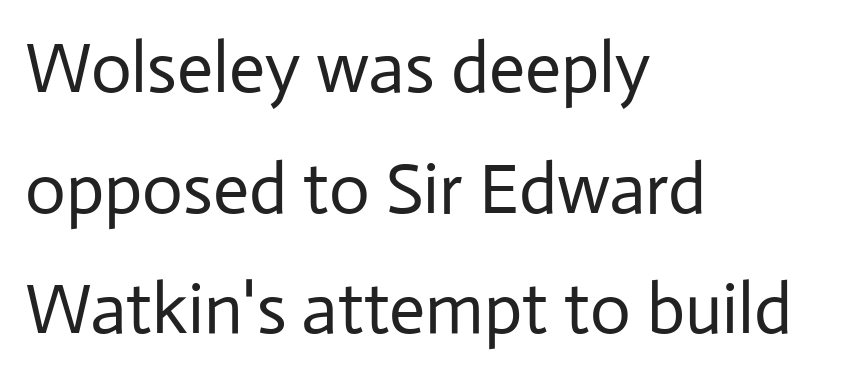
Q: Is the text bold? A: No.
Q: Is the text italic (slanted)? A: No, it is upright.
Q: Is the typeface a serif or a sans-serif typeface? A: Sans-serif.
Q: Is the text underlined? A: No.
Q: How is the paragraph aligned? A: Left-aligned.
Q: Is the spacing between letters normal or unusually wide? A: Normal.
Q: Is the spacing between lines tight, normal or loose? A: Normal.
Q: Width (condensed, normal, or wide)? A: Normal.
Q: Stroke contrast? A: Low.
Q: x-height? A: Medium.
Q: Monospaced? A: No.
